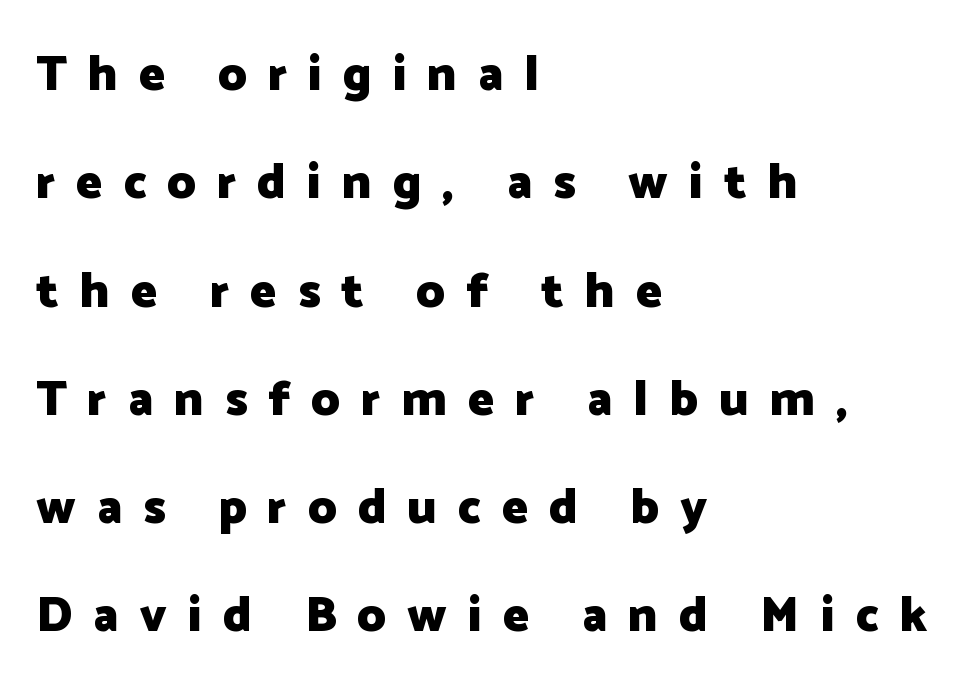
The image shows 49 px heavy sans-serif type, upright; set left-aligned, loose line spacing (2.21x), unusually wide letter spacing (+0.43 em), not underlined; low stroke contrast and a medium x-height.
